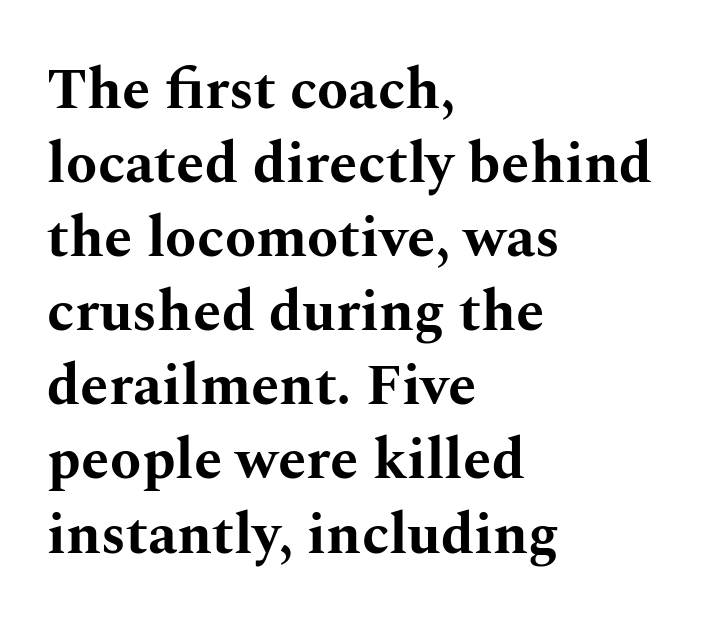
Q: Is the text bold? A: Yes.
Q: Is the text italic (slanted)? A: No, it is upright.
Q: Is the typeface a serif or a sans-serif typeface? A: Serif.
Q: Is the text underlined? A: No.
Q: How is the paragraph aligned? A: Left-aligned.
Q: Is the spacing between letters normal or unusually wide? A: Normal.
Q: Is the spacing between lines tight, normal or loose? A: Normal.
Q: Width (condensed, normal, or wide)? A: Wide.
Q: Stroke contrast? A: Medium.
Q: x-height? A: Medium.
Q: Monospaced? A: No.
